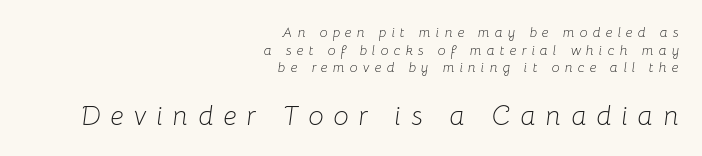
The image shows 27 px text type, italic (leaning right); set right-aligned, normal line spacing (1.26x), unusually wide letter spacing (+0.37 em), not underlined; the second (bottom) block is 1.93x larger.
